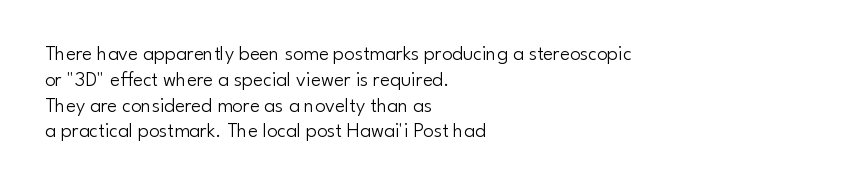
Q: Is the text bold? A: No.
Q: Is the text italic (slanted)? A: No, it is upright.
Q: Is the text underlined? A: No.
Q: How is the paragraph aligned? A: Left-aligned.
Q: Is the spacing between letters normal or unusually wide? A: Normal.
